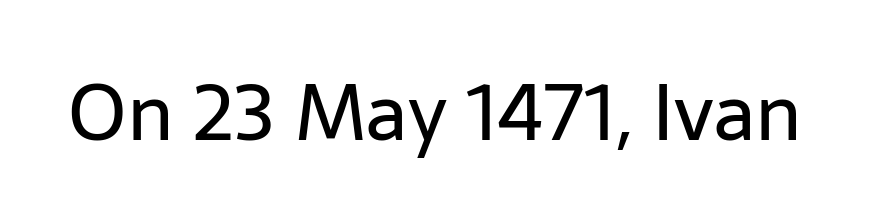
{"serif": "no", "italic": "no", "bold": "no", "weight": "regular", "width": "normal", "stroke_contrast": "low", "x_height": "medium", "monospaced": "no", "underline": "no", "letter_spacing": "normal", "letter_spacing_em": 0.0, "glyph_px": 79}
